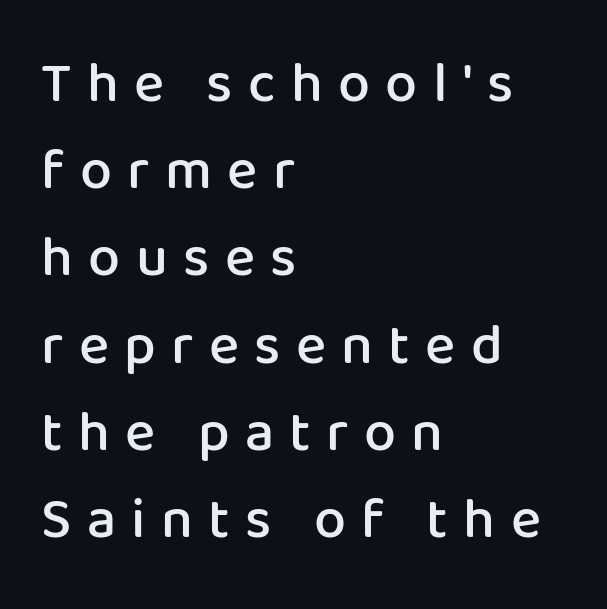
The image shows 57 px semibold sans-serif type, upright; set left-aligned, normal line spacing (1.53x), unusually wide letter spacing (+0.27 em), not underlined; low stroke contrast and a medium x-height.
